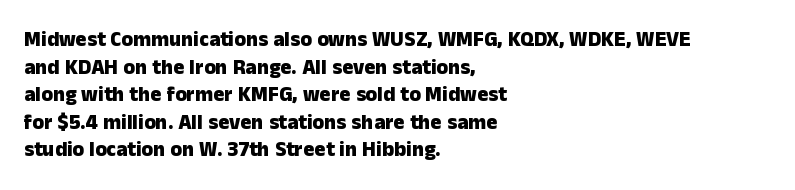
{"italic": "no", "bold": "yes", "underline": "no", "align": "left", "line_spacing": "normal", "line_spacing_ratio": 1.31, "letter_spacing": "normal", "letter_spacing_em": 0.0, "glyph_px": 21}
